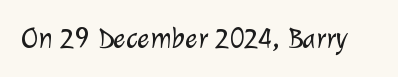
{"serif": "no", "bold": "no", "weight": "light", "width": "normal", "stroke_contrast": "low", "x_height": "medium", "monospaced": "no", "underline": "no", "letter_spacing": "normal", "letter_spacing_em": 0.0, "glyph_px": 29}
